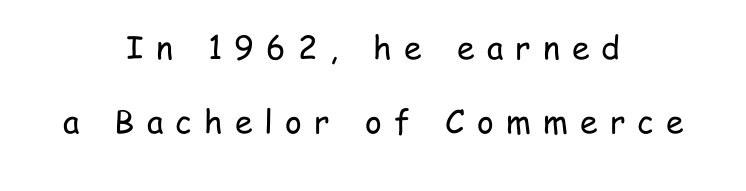
The image shows 32 px regular-weight, condensed sans-serif type, upright; set centered, loose line spacing (2.3x), unusually wide letter spacing (+0.38 em), not underlined; low stroke contrast and a medium x-height.
